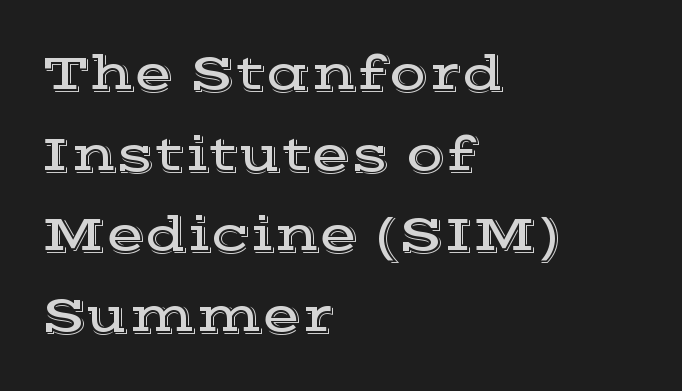
The image shows 51 px wide serif type, upright; set left-aligned, normal line spacing (1.58x), normal letter spacing, not underlined; a medium x-height.
